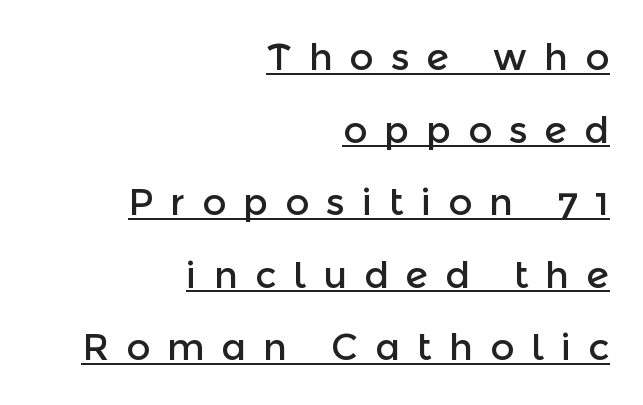
The image shows 37 px sans-serif type, upright; set right-aligned, loose line spacing (1.96x), unusually wide letter spacing (+0.46 em), underlined; a medium x-height.
